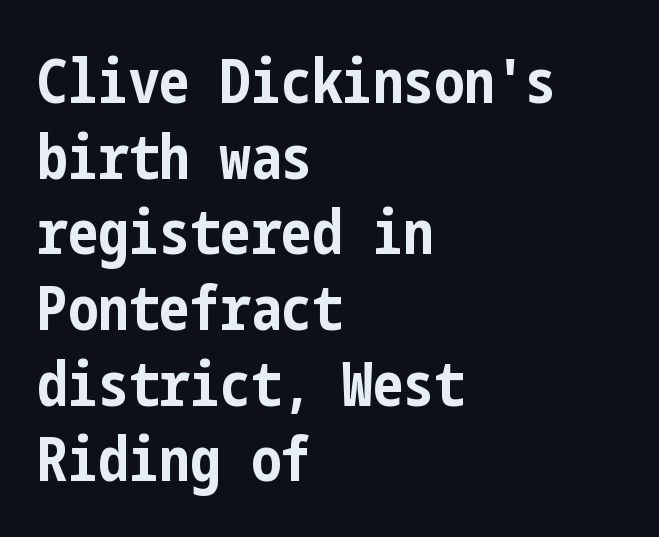
Q: Is the text bold? A: Yes.
Q: Is the text italic (slanted)? A: No, it is upright.
Q: Is the typeface a serif or a sans-serif typeface? A: Sans-serif.
Q: Is the text underlined? A: No.
Q: How is the paragraph aligned? A: Left-aligned.
Q: Is the spacing between letters normal or unusually wide? A: Normal.
Q: Width (condensed, normal, or wide)? A: Condensed.
Q: Stroke contrast? A: Low.
Q: x-height? A: Medium.
